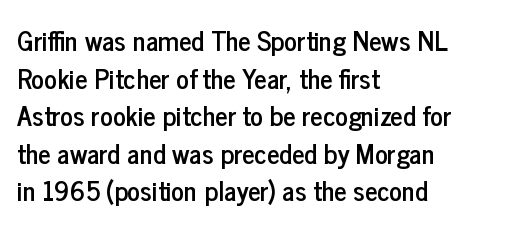
{"italic": "no", "underline": "no", "align": "left", "line_spacing": "normal", "line_spacing_ratio": 1.39, "letter_spacing": "normal", "letter_spacing_em": 0.0, "glyph_px": 27}
